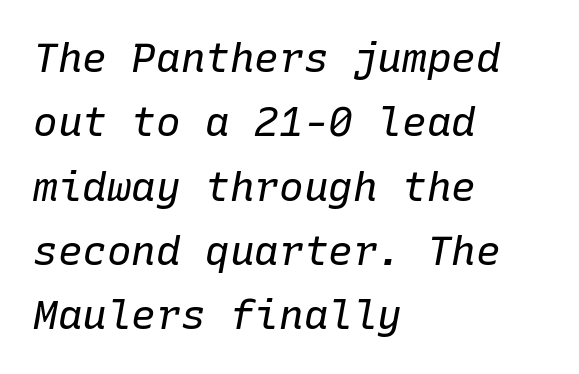
Unmarked baselines from the first word to the last. Alignment: flush left. The whole block is typeset with a tilt. This block has exactly the height ordinary leading produces. Honestly, the letter spacing is just normal — you wouldn't notice it.
